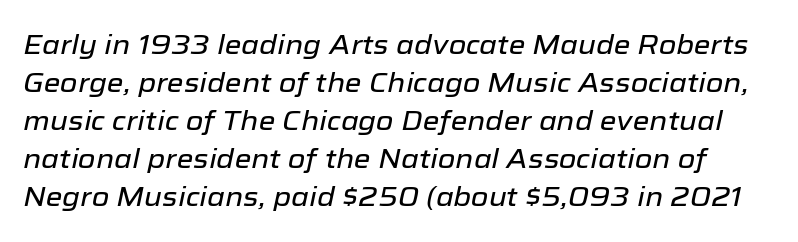
Q: Is the text italic (slanted)? A: Yes, it leans right by about 12 degrees.
Q: Is the text underlined? A: No.
Q: Is the spacing between letters normal or unusually wide? A: Normal.
Q: Is the spacing between lines tight, normal or loose? A: Normal.
